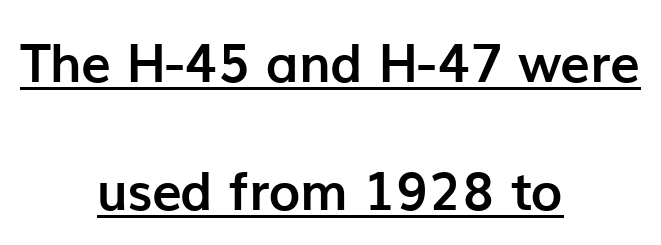
The image shows 53 px semibold sans-serif type, upright; set centered, loose line spacing (2.41x), normal letter spacing, underlined; low stroke contrast and a medium x-height.
